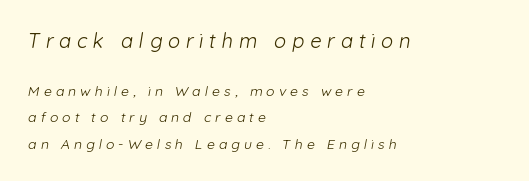
Q: Is the text bold? A: No.
Q: Is the text underlined? A: No.
Q: How is the paragraph aligned? A: Left-aligned.
Q: Is the spacing between letters normal or unusually wide? A: Unusually wide.
Q: Which block of text is set in a larger size, the first (top) or the second (bottom)? A: The first (top) one.
